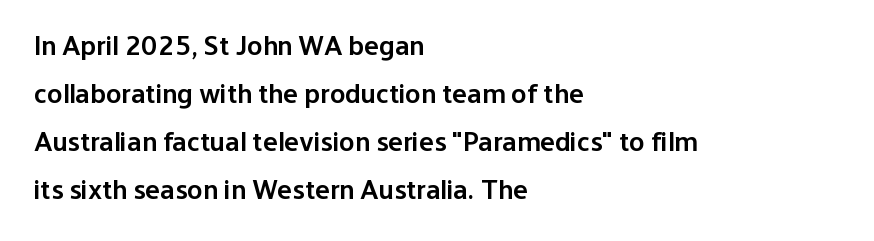
{"serif": "no", "italic": "no", "bold": "semi", "weight": "semibold", "width": "normal", "stroke_contrast": "low", "x_height": "medium", "monospaced": "no", "underline": "no", "align": "left", "line_spacing_ratio": 1.72, "letter_spacing": "normal", "letter_spacing_em": 0.0, "glyph_px": 28}
